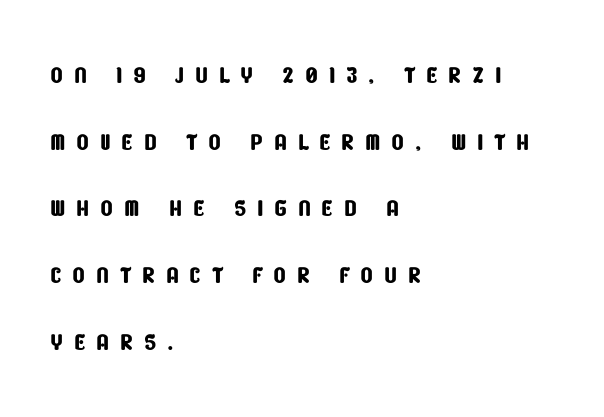
{"serif": "no", "width": "condensed", "stroke_contrast": "low", "x_height": "large", "monospaced": "no", "underline": "no", "align": "left", "line_spacing": "loose", "line_spacing_ratio": 2.02, "letter_spacing": "wide", "letter_spacing_em": 0.32, "glyph_px": 33}
